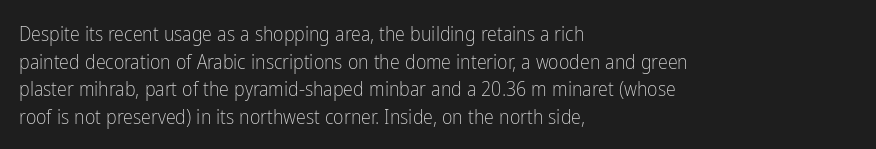
The image shows 20 px text type, upright; set left-aligned, normal line spacing (1.38x), normal letter spacing, not underlined.
